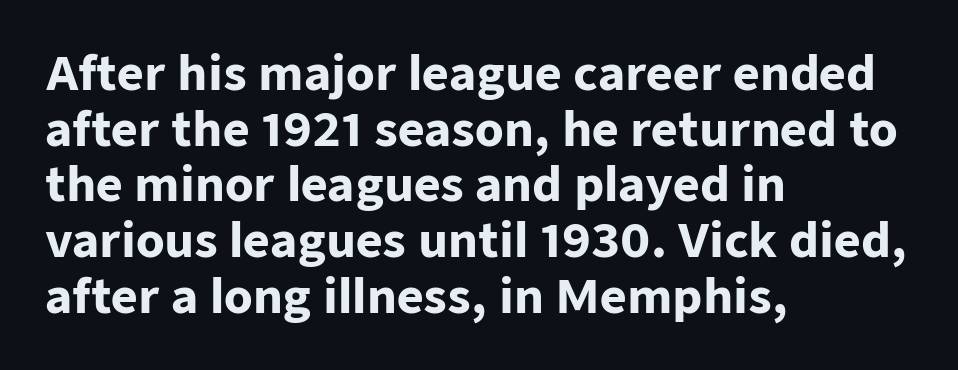
{"serif": "no", "italic": "no", "bold": "yes", "weight": "heavy", "width": "normal", "stroke_contrast": "low", "x_height": "medium", "monospaced": "no", "underline": "no", "align": "left", "line_spacing_ratio": 1.21, "letter_spacing": "normal", "letter_spacing_em": 0.0, "glyph_px": 46}
